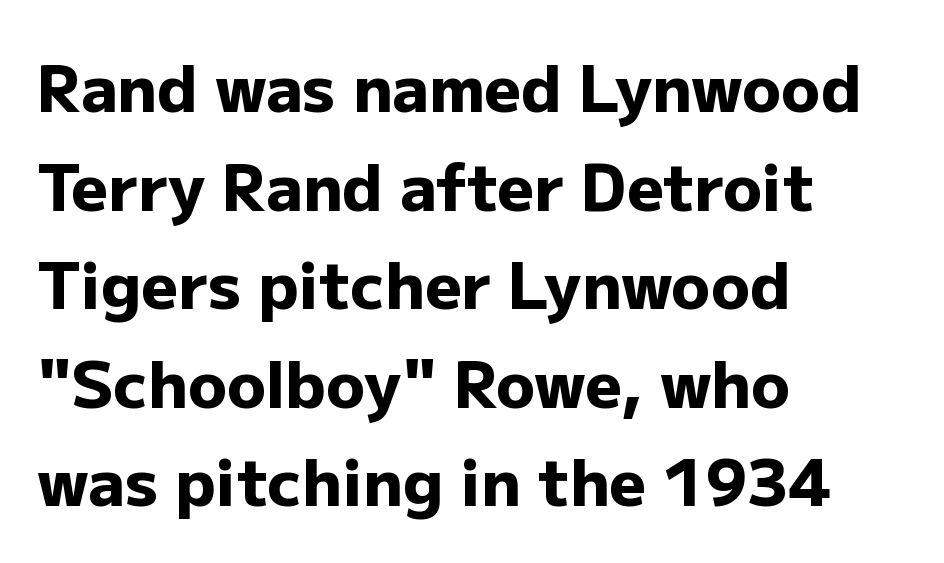
{"serif": "no", "italic": "no", "bold": "yes", "weight": "heavy", "width": "normal", "stroke_contrast": "low", "x_height": "medium", "monospaced": "no", "underline": "no", "align": "left", "line_spacing": "normal", "line_spacing_ratio": 1.54, "letter_spacing": "normal", "letter_spacing_em": 0.0, "glyph_px": 64}
